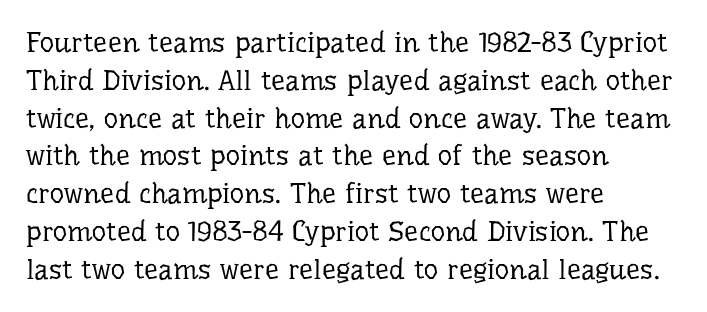
Q: Is the text bold? A: No.
Q: Is the text italic (slanted)? A: No, it is upright.
Q: Is the typeface a serif or a sans-serif typeface? A: Serif.
Q: Is the text underlined? A: No.
Q: How is the paragraph aligned? A: Left-aligned.
Q: Is the spacing between letters normal or unusually wide? A: Normal.
Q: Is the spacing between lines tight, normal or loose? A: Normal.
Q: Width (condensed, normal, or wide)? A: Normal.
Q: Stroke contrast? A: Low.
Q: x-height? A: Medium.
Q: Monospaced? A: No.
